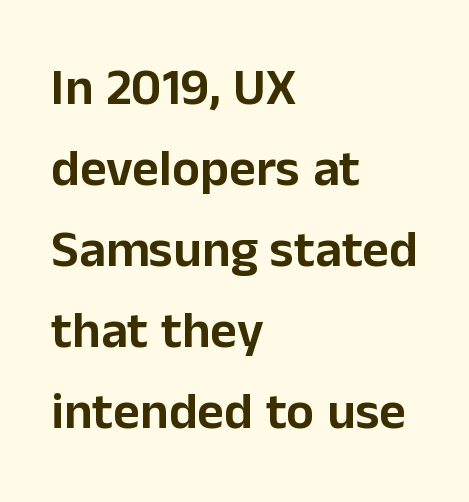
{"serif": "no", "italic": "no", "width": "normal", "stroke_contrast": "low", "x_height": "medium", "monospaced": "no", "underline": "no", "align": "left", "line_spacing": "normal", "line_spacing_ratio": 1.56, "letter_spacing": "normal", "letter_spacing_em": 0.0, "glyph_px": 52}
